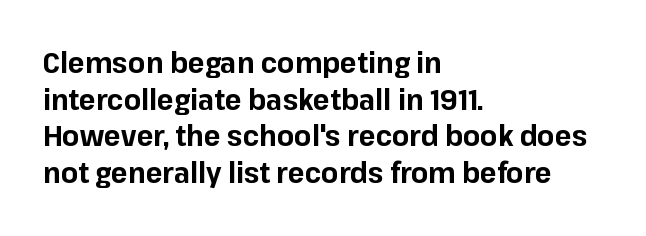
Q: Is the text bold? A: Yes.
Q: Is the text italic (slanted)? A: No, it is upright.
Q: Is the typeface a serif or a sans-serif typeface? A: Sans-serif.
Q: Is the text underlined? A: No.
Q: How is the paragraph aligned? A: Left-aligned.
Q: Is the spacing between letters normal or unusually wide? A: Normal.
Q: Is the spacing between lines tight, normal or loose? A: Normal.
Q: Width (condensed, normal, or wide)? A: Normal.
Q: Stroke contrast? A: Low.
Q: x-height? A: Medium.
Q: Monospaced? A: No.
